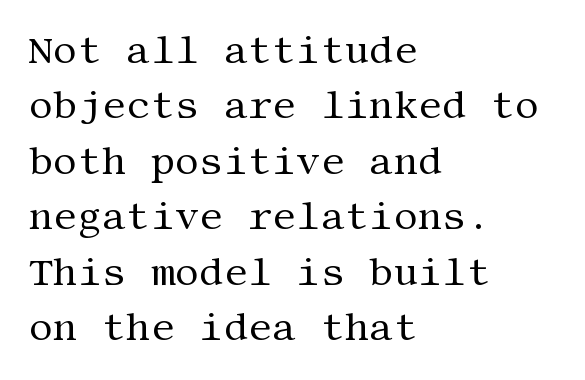
The horizontal fit of the characters is conventional and even. Ascenders rise straight up at ninety degrees. Bold? No — there's no thickening of the strokes. The lines in this sample share a left origin and differ only in where they stop. Underline: absent. Horizontal bands of white between lines are of average thickness.
